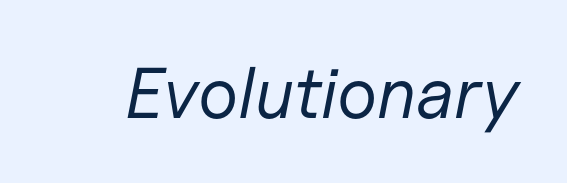
Q: Is the text bold? A: No.
Q: Is the text italic (slanted)? A: Yes, it leans right by about 11 degrees.
Q: Is the text underlined? A: No.
Q: Is the spacing between letters normal or unusually wide? A: Normal.
Q: Width (condensed, normal, or wide)? A: Normal.
Q: Stroke contrast? A: Low.
Q: x-height? A: Medium.
Q: Monospaced? A: No.
